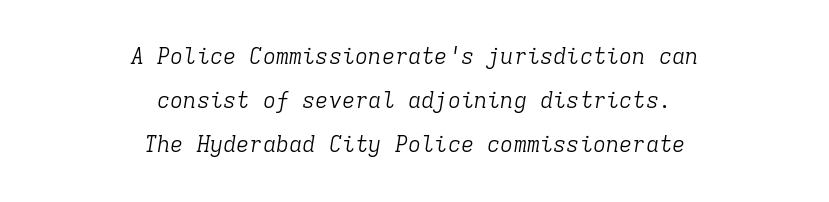
{"italic": "yes", "lean": "right", "slant_degrees": 9, "bold": "no", "underline": "no", "align": "center", "line_spacing": "loose", "line_spacing_ratio": 2.01, "letter_spacing": "normal", "letter_spacing_em": 0.0, "glyph_px": 22}
